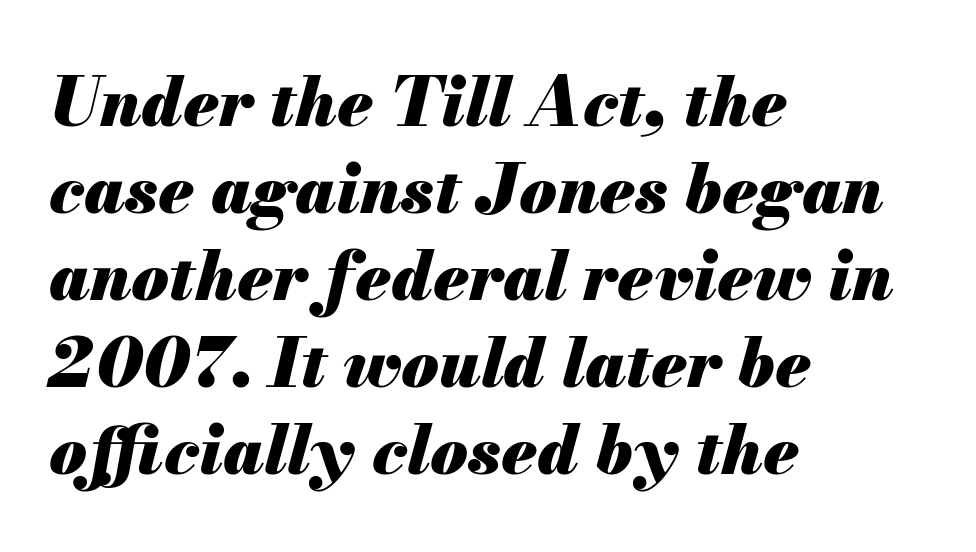
The image shows 68 px heavy type, italic (leaning right); set left-aligned, normal line spacing (1.28x), normal letter spacing, not underlined; medium stroke contrast and a small x-height.
